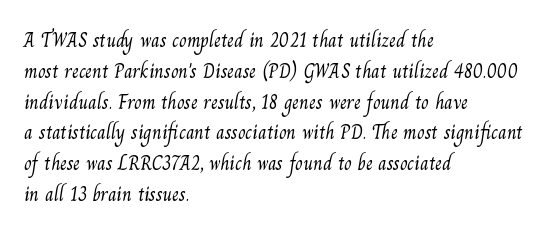
A bare baseline throughout the passage. The line-height multiplier appears to be the usual default. Is the block centered? No — it sits flush against the left margin. The gaps between neighbouring characters are ordinary and unremarkable.
